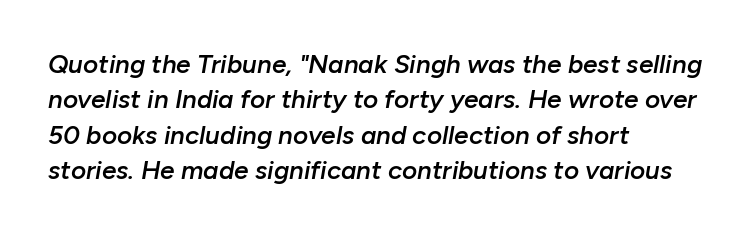
{"italic": "yes", "lean": "right", "slant_degrees": 10, "bold": "semi", "underline": "no", "align": "left", "line_spacing": "normal", "line_spacing_ratio": 1.36, "letter_spacing": "normal", "letter_spacing_em": 0.0, "glyph_px": 26}
